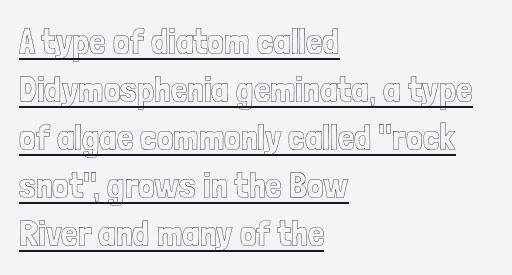
{"italic": "no", "width": "condensed", "x_height": "medium", "monospaced": "no", "underline": "yes", "align": "left", "line_spacing": "normal", "line_spacing_ratio": 1.3, "letter_spacing": "normal", "letter_spacing_em": 0.0, "glyph_px": 37}
